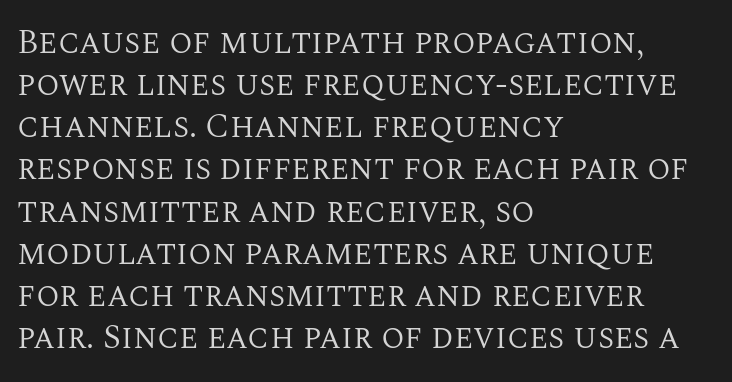
{"serif": "yes", "italic": "no", "bold": "no", "weight": "regular", "width": "normal", "stroke_contrast": "medium", "x_height": "large", "monospaced": "no", "underline": "no", "align": "left", "line_spacing_ratio": 1.24, "letter_spacing": "normal", "letter_spacing_em": 0.0, "glyph_px": 34}
